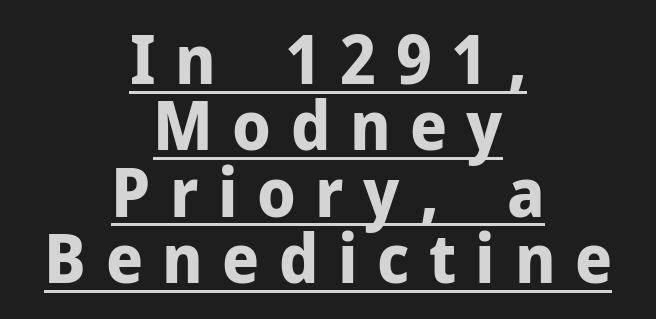
A typographer would call this underscored text. The rendering inserts visible extra space after every character. Every letter is thick-stroked: bold, no question. Does the copy run flush right? No — it is centered line by line. Rows of type sit shoulder to shoulder in the vertical direction.
